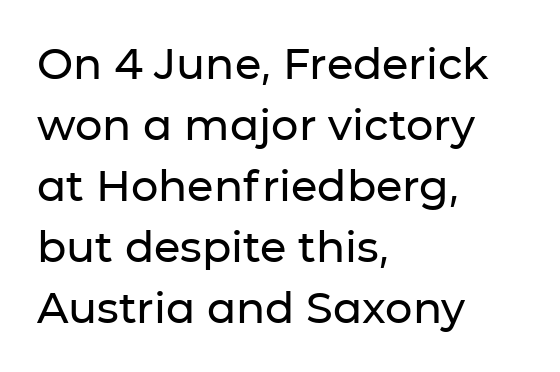
Q: Is the text italic (slanted)? A: No, it is upright.
Q: Is the typeface a serif or a sans-serif typeface? A: Sans-serif.
Q: Is the text underlined? A: No.
Q: How is the paragraph aligned? A: Left-aligned.
Q: Is the spacing between letters normal or unusually wide? A: Normal.
Q: Is the spacing between lines tight, normal or loose? A: Normal.
Q: Width (condensed, normal, or wide)? A: Normal.
Q: Stroke contrast? A: Low.
Q: x-height? A: Medium.
Q: Monospaced? A: No.
